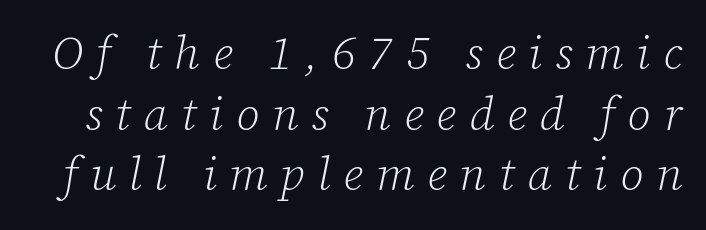
You could not count columns in this text — the font is proportionally spaced. Any mark beneath the type? The region is blank. The vertical gap from one line to the next is medium. These glyphs show unthickened strokes, regular width or finer. Yep, that's italic — everything's leaning.
